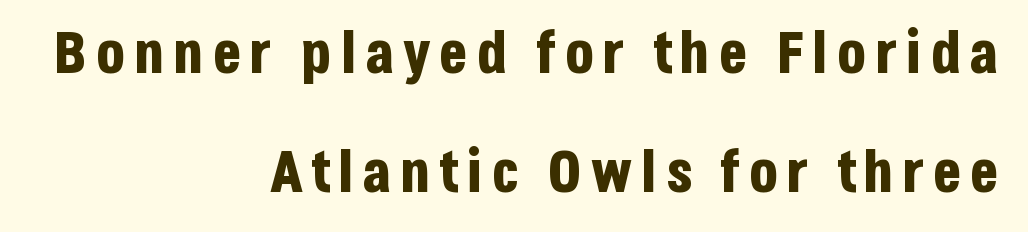
Italic? Not at all — the glyphs are vertical. Caption: multi-line text, flush right, ragged left. Classification — sans serif. This sample trades compactness for vertical openness between lines. The face used here has the dense, thick strokes of a bold. These lines are rendered in a variable-pitch font.
